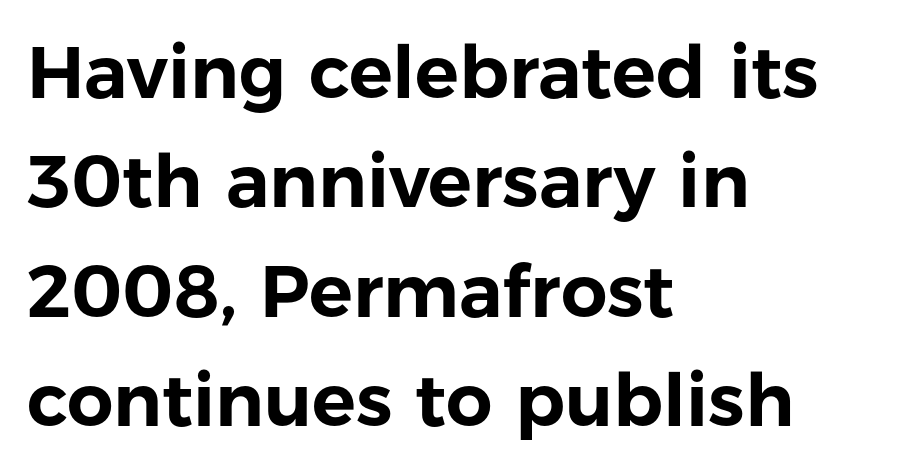
Upright lettering throughout. The words here are not underlined. The characters display no serif detailing; their extremities are plain. Line beginnings align vertically; line endings do not.
